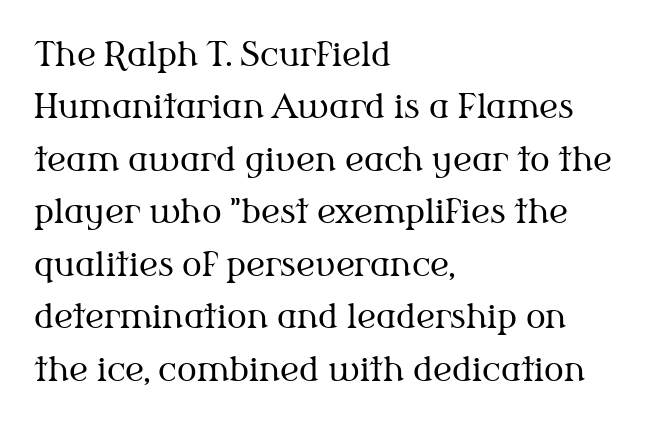
{"serif": "yes", "italic": "no", "bold": "no", "weight": "regular", "width": "normal", "stroke_contrast": "medium", "x_height": "medium", "monospaced": "no", "underline": "no", "align": "left", "line_spacing": "normal", "line_spacing_ratio": 1.59, "letter_spacing": "normal", "letter_spacing_em": 0.0, "glyph_px": 33}
